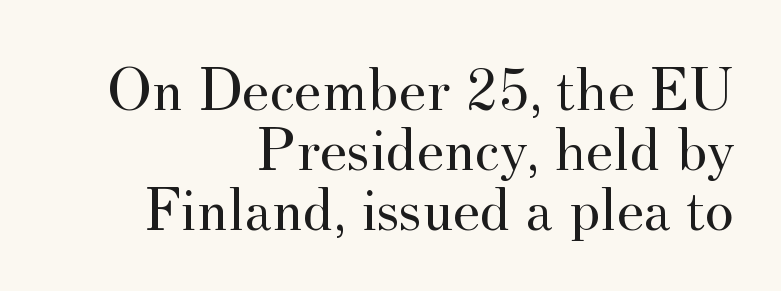
{"serif": "yes", "italic": "no", "bold": "no", "weight": "regular", "width": "normal", "stroke_contrast": "medium", "x_height": "small", "monospaced": "no", "underline": "no", "align": "right", "line_spacing": "tight", "line_spacing_ratio": 0.97, "letter_spacing": "normal", "letter_spacing_em": 0.0, "glyph_px": 62}
